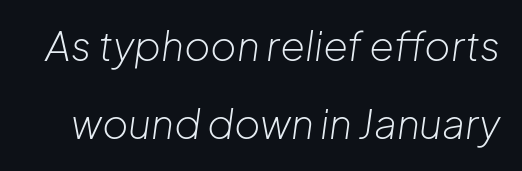
{"italic": "yes", "lean": "right", "slant_degrees": 8, "bold": "no", "weight": "light", "width": "normal", "stroke_contrast": "low", "x_height": "medium", "monospaced": "no", "underline": "no", "line_spacing": "loose", "line_spacing_ratio": 1.95, "letter_spacing": "normal", "letter_spacing_em": 0.0, "glyph_px": 40}
